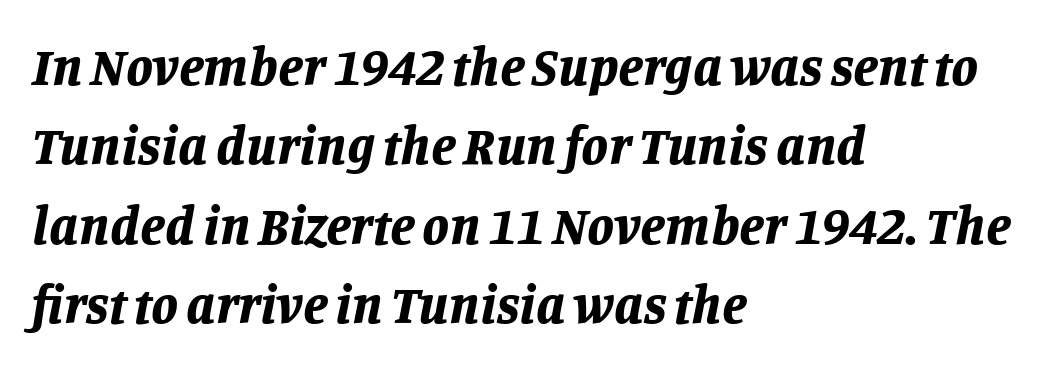
The image shows 54 px bold type, italic (leaning right); set left-aligned, normal line spacing (1.47x), normal letter spacing, not underlined; low stroke contrast and a large x-height.
